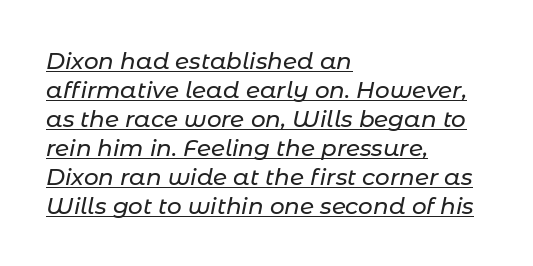
Q: Is the text italic (slanted)? A: Yes, it leans right by about 11 degrees.
Q: Is the text underlined? A: Yes.
Q: How is the paragraph aligned? A: Left-aligned.
Q: Is the spacing between letters normal or unusually wide? A: Normal.
Q: Is the spacing between lines tight, normal or loose? A: Normal.
